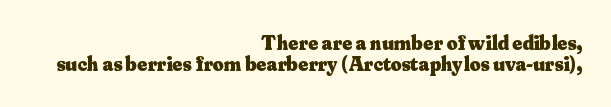
{"italic": "no", "bold": "yes", "underline": "no", "align": "right", "line_spacing": "tight", "line_spacing_ratio": 1.02, "letter_spacing": "normal", "letter_spacing_em": 0.0, "glyph_px": 21}
